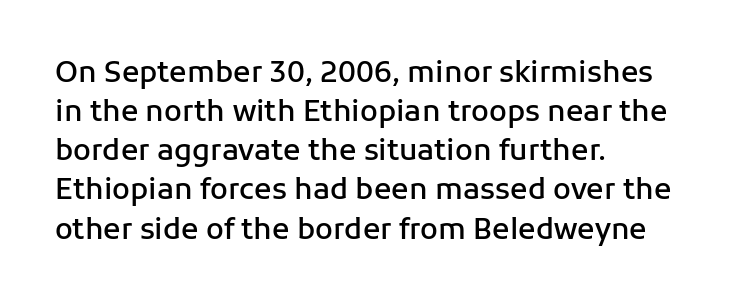
Line beginnings align vertically; line endings do not. The face used here is proportionally spaced, like ordinary book or web type. Compared with an ordinary text face, these strokes are moderately heavier — a semibold. Posture: straight, roman, zero tilt. Typographically, this falls in the sans-serif category. Any mark beneath the type? The region is blank.
